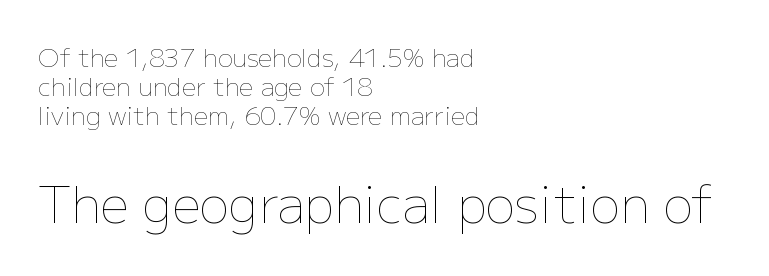
This sample has the flowing, uneven cadence of proportional lettering. Layout note: lines flush left. Top chunk: small. Bottom chunk: large. Weight class: somewhere from thin through regular. No extra tracking has been applied to these lines. Glance below the letters and you will spot only blank space.
